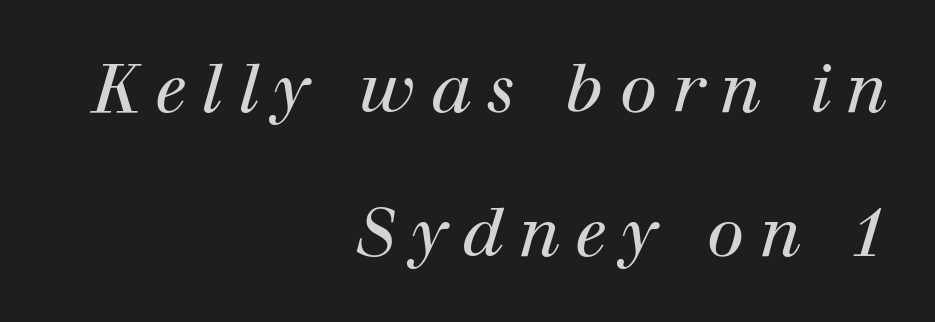
The image shows 68 px regular-weight serif type, italic (leaning right); set right-aligned, loose line spacing (2.12x), unusually wide letter spacing (+0.22 em), not underlined; high stroke contrast and a medium x-height.
